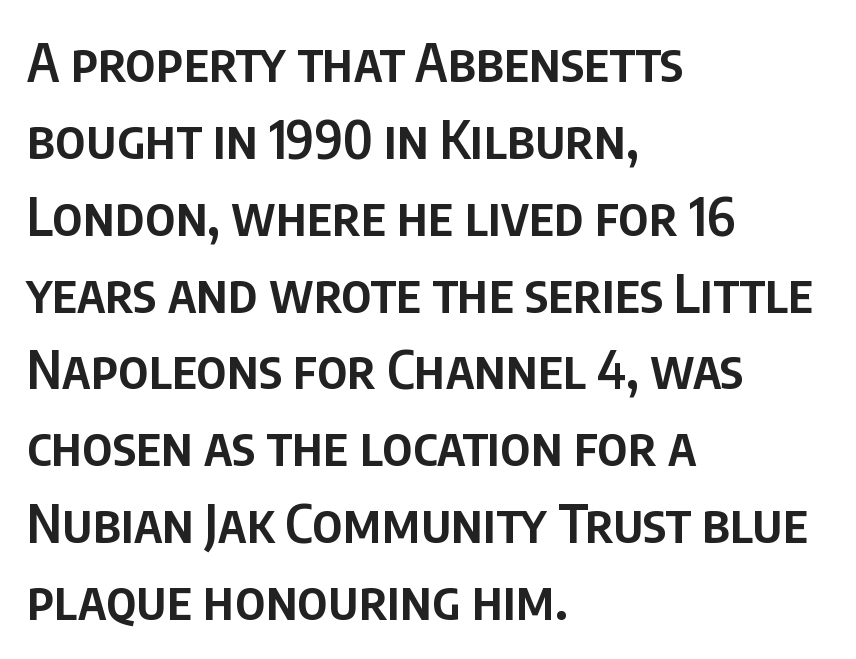
Baseline-to-baseline distance is the conventional proportion of letter height. Underline: absent. Moderately thickened strokes mark this as semibold type. Character widths vary here, with narrow letters taking less room than wide ones. Words appear dense and cohesive because spacing is normal.
